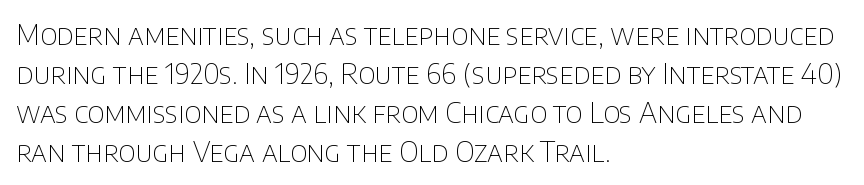
Q: Is the text bold? A: No.
Q: Is the text italic (slanted)? A: No, it is upright.
Q: Is the typeface a serif or a sans-serif typeface? A: Sans-serif.
Q: Is the text underlined? A: No.
Q: How is the paragraph aligned? A: Left-aligned.
Q: Is the spacing between letters normal or unusually wide? A: Normal.
Q: Is the spacing between lines tight, normal or loose? A: Normal.
Q: Width (condensed, normal, or wide)? A: Normal.
Q: Stroke contrast? A: Low.
Q: x-height? A: Large.
Q: Monospaced? A: No.
